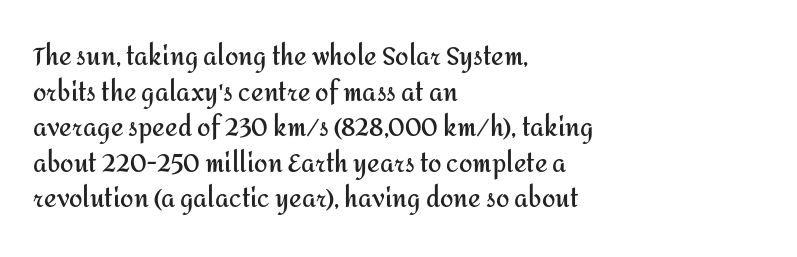
{"italic": "no", "bold": "yes", "underline": "no", "align": "left", "line_spacing": "normal", "line_spacing_ratio": 1.48, "letter_spacing": "normal", "letter_spacing_em": 0.0, "glyph_px": 24}
